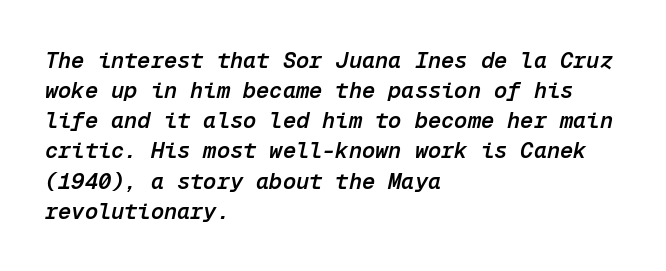
The image shows 22 px text type, italic (leaning right); set left-aligned, normal line spacing (1.37x), normal letter spacing, not underlined.
